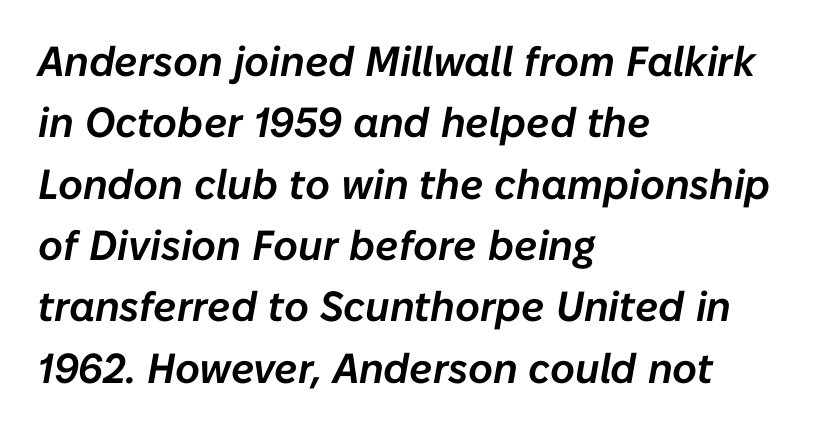
{"italic": "yes", "lean": "right", "slant_degrees": 10, "width": "normal", "stroke_contrast": "low", "x_height": "medium", "monospaced": "no", "underline": "no", "align": "left", "line_spacing": "normal", "line_spacing_ratio": 1.46, "letter_spacing": "normal", "letter_spacing_em": 0.0, "glyph_px": 42}
